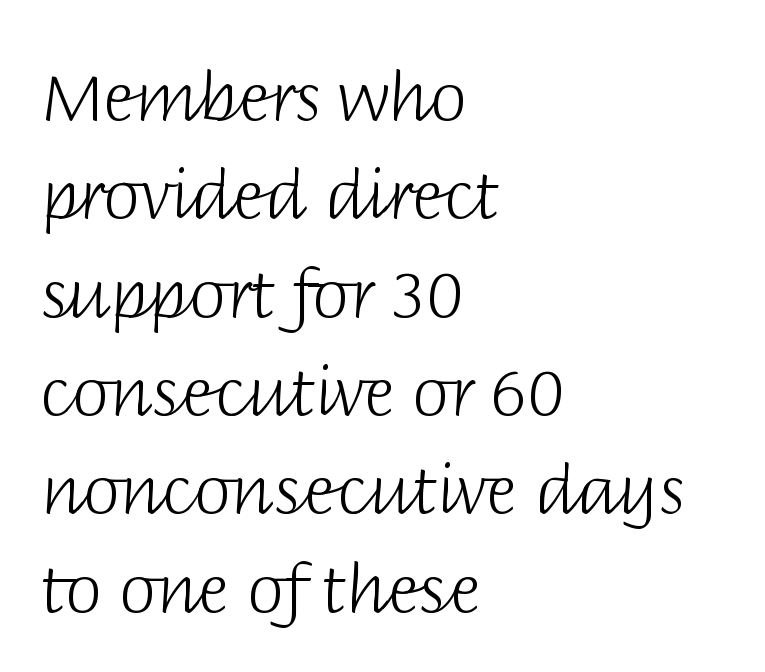
The image shows 66 px light sans-serif type, upright; set left-aligned, normal line spacing (1.49x), normal letter spacing, not underlined; low stroke contrast and a large x-height.
